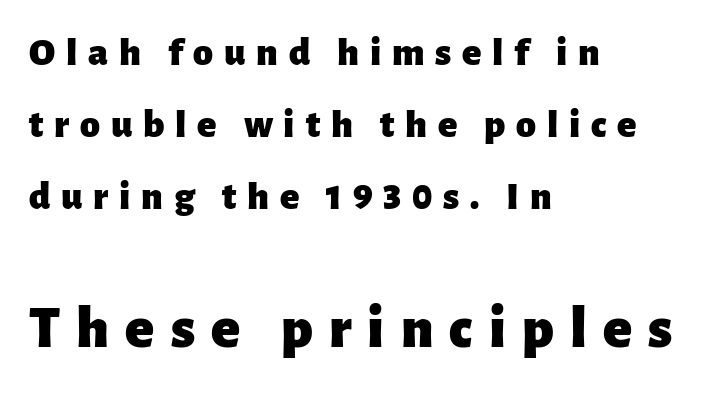
Each letter's strokes conclude bluntly, with no projecting serifs. A typesetter would call this proportional, since set widths differ per character. The letters stand straight up with perfectly vertical stems. The rendering anchors every line to the left-hand side.
